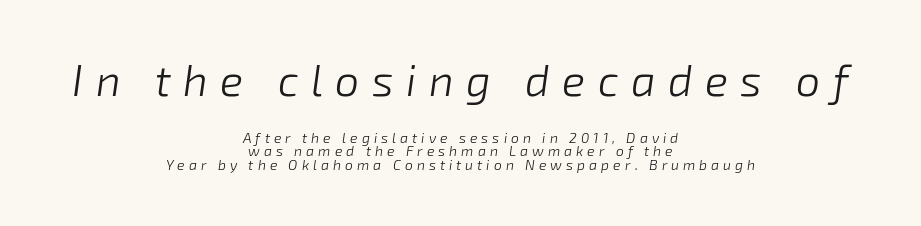
The image shows 43 px light type, italic (leaning right); set centered, tight line spacing (0.96x), unusually wide letter spacing (+0.29 em), not underlined; the first (top) block is 3.07x larger; low stroke contrast and a medium x-height.
